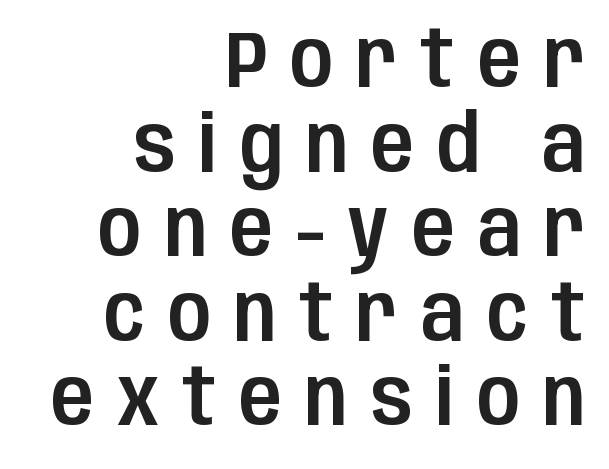
The image shows 79 px condensed sans-serif type, upright; set right-aligned, tight line spacing (1.07x), unusually wide letter spacing (+0.29 em), not underlined; low stroke contrast and a large x-height.
